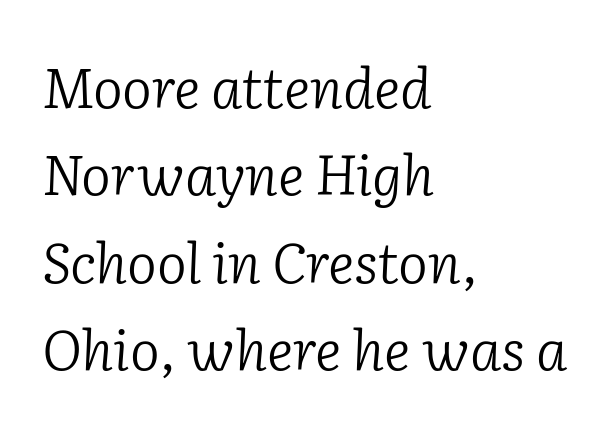
The image shows 56 px light serif type, italic (leaning right); set left-aligned, normal line spacing (1.56x), normal letter spacing, not underlined; low stroke contrast and a medium x-height.
